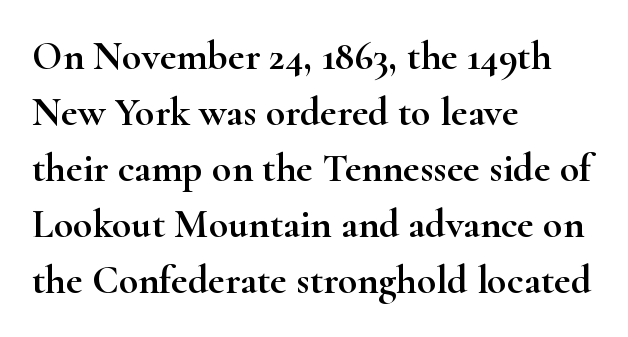
No italicization has been applied; the sample stays upright. Check where the strokes stop: tiny serifs finish them off. A typesetter would call this leading conventional body-copy spacing. Lines of text with bare space underneath. Character widths vary here, with narrow letters taking less room than wide ones. Caption: multi-line text, flush left, ragged right.
